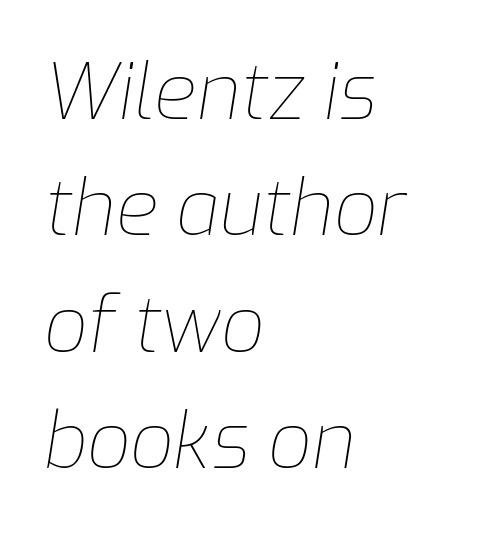
{"italic": "yes", "lean": "right", "slant_degrees": 9, "bold": "no", "weight": "thin", "width": "normal", "stroke_contrast": "low", "x_height": "medium", "monospaced": "no", "underline": "no", "align": "left", "line_spacing": "normal", "line_spacing_ratio": 1.51, "letter_spacing": "normal", "letter_spacing_em": 0.0, "glyph_px": 77}
